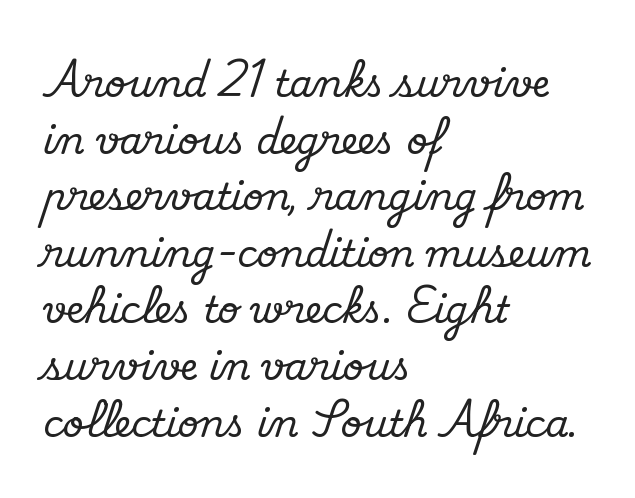
The image shows 37 px serif type; set left-aligned, normal line spacing (1.53x), normal letter spacing, not underlined; medium stroke contrast and a small x-height.
